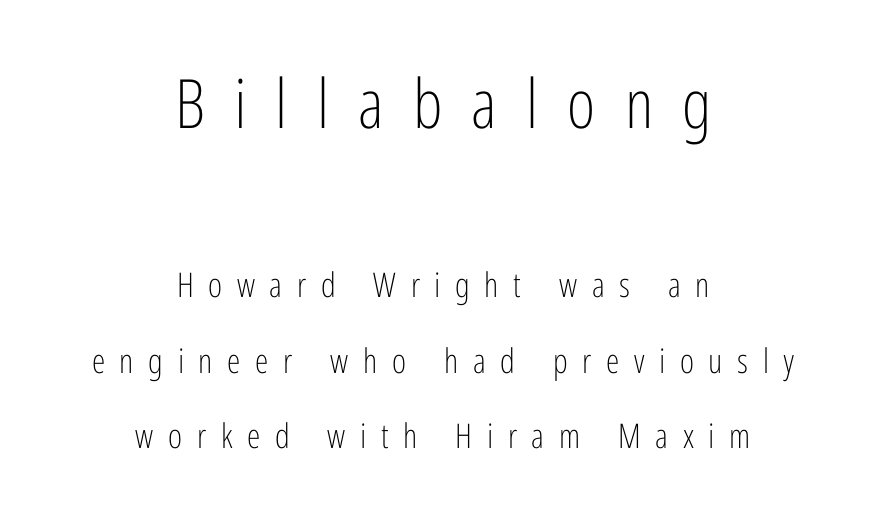
{"serif": "no", "italic": "no", "bold": "no", "weight": "light", "width": "condensed", "stroke_contrast": "low", "x_height": "medium", "monospaced": "no", "underline": "no", "align": "center", "line_spacing": "loose", "line_spacing_ratio": 2.22, "letter_spacing": "wide", "letter_spacing_em": 0.43, "larger_block": "first", "size_ratio": 2.0, "glyph_px": 68}
